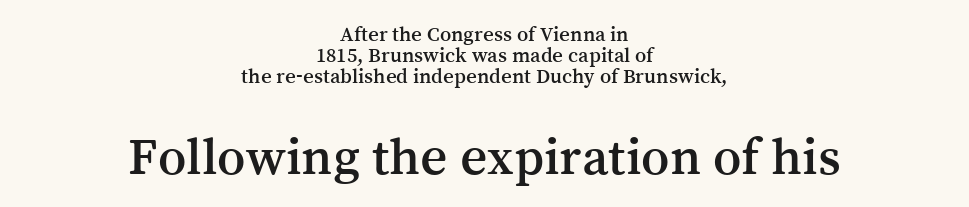
The string is rendered with underlining switched off. Note: serifs present on the glyphs. You could barely slide anything between these rows. The lettering holds an erect, upright posture throughout. Observe the ordinary spacing: letters are neighbours, not strangers. Do the characters align in a grid? No, the font is proportional.
